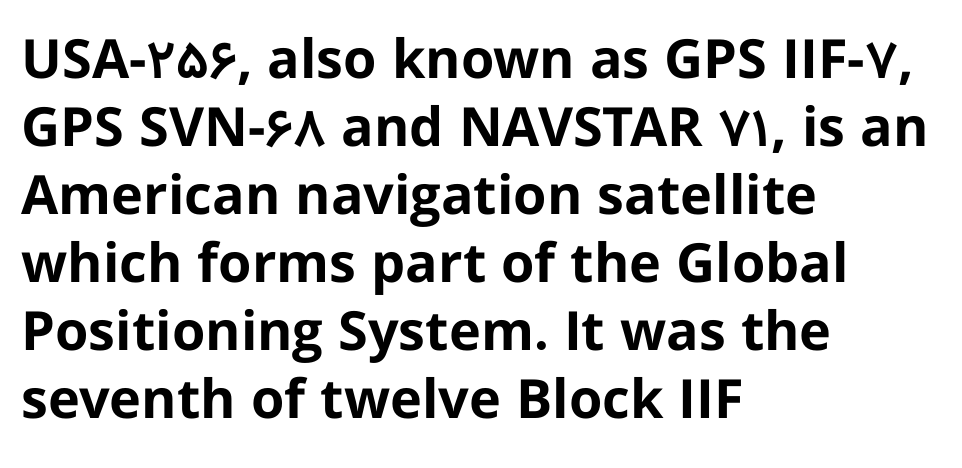
The image shows 54 px bold sans-serif type, upright; set left-aligned, normal line spacing (1.26x), normal letter spacing, not underlined; low stroke contrast and a medium x-height.
